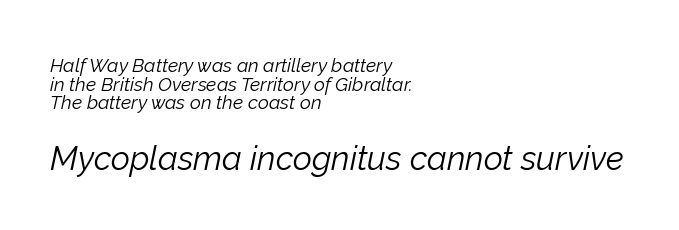
Q: Is the text bold? A: No.
Q: Is the text italic (slanted)? A: Yes, it leans right by about 12 degrees.
Q: Is the text underlined? A: No.
Q: How is the paragraph aligned? A: Left-aligned.
Q: Is the spacing between letters normal or unusually wide? A: Normal.
Q: Is the spacing between lines tight, normal or loose? A: Tight.
Q: Which block of text is set in a larger size, the first (top) or the second (bottom)? A: The second (bottom) one.
Q: Width (condensed, normal, or wide)? A: Normal.
Q: Stroke contrast? A: Low.
Q: x-height? A: Medium.
Q: Monospaced? A: No.
